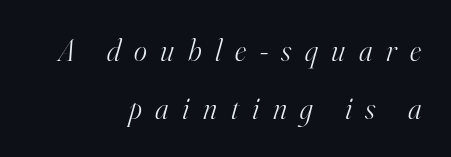
{"serif": "yes", "italic": "yes", "lean": "right", "slant_degrees": 16, "bold": "no", "weight": "light", "width": "normal", "stroke_contrast": "high", "x_height": "small", "monospaced": "no", "underline": "no", "align": "right", "line_spacing_ratio": 1.87, "letter_spacing": "wide", "letter_spacing_em": 0.44, "glyph_px": 31}
